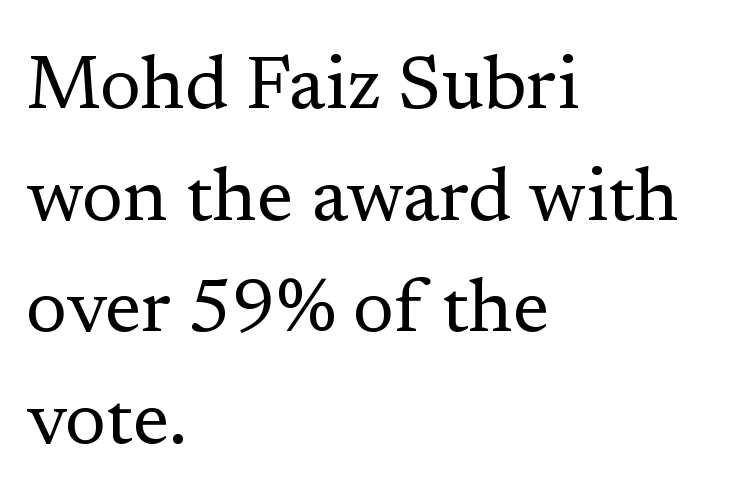
{"serif": "yes", "italic": "no", "bold": "no", "weight": "regular", "width": "normal", "stroke_contrast": "low", "x_height": "medium", "monospaced": "no", "underline": "no", "align": "left", "line_spacing": "normal", "line_spacing_ratio": 1.49, "letter_spacing": "normal", "letter_spacing_em": 0.0, "glyph_px": 75}
